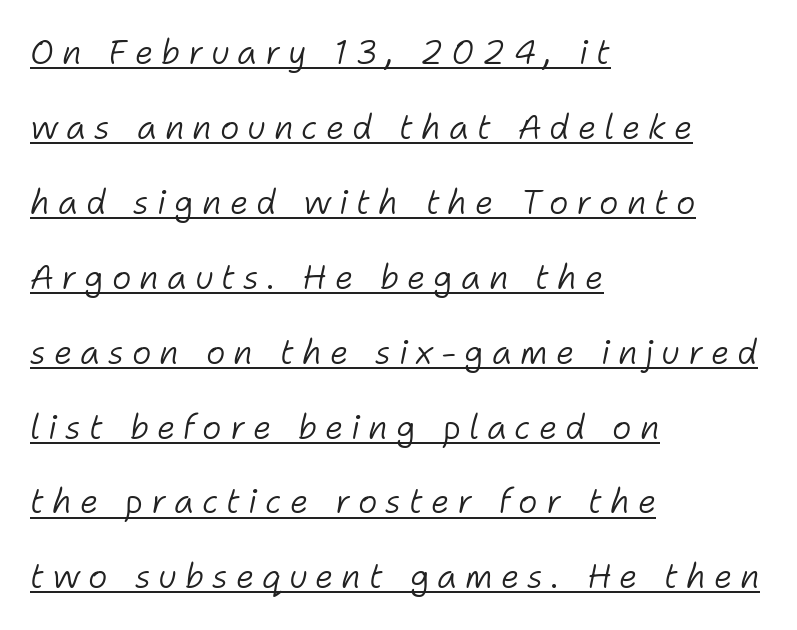
Q: Is the text bold? A: No.
Q: Is the text italic (slanted)? A: Yes, it leans right by about 11 degrees.
Q: Is the text underlined? A: Yes.
Q: How is the paragraph aligned? A: Left-aligned.
Q: Is the spacing between letters normal or unusually wide? A: Unusually wide.
Q: Is the spacing between lines tight, normal or loose? A: Loose.
Q: Width (condensed, normal, or wide)? A: Normal.
Q: Stroke contrast? A: Low.
Q: x-height? A: Medium.
Q: Monospaced? A: No.
